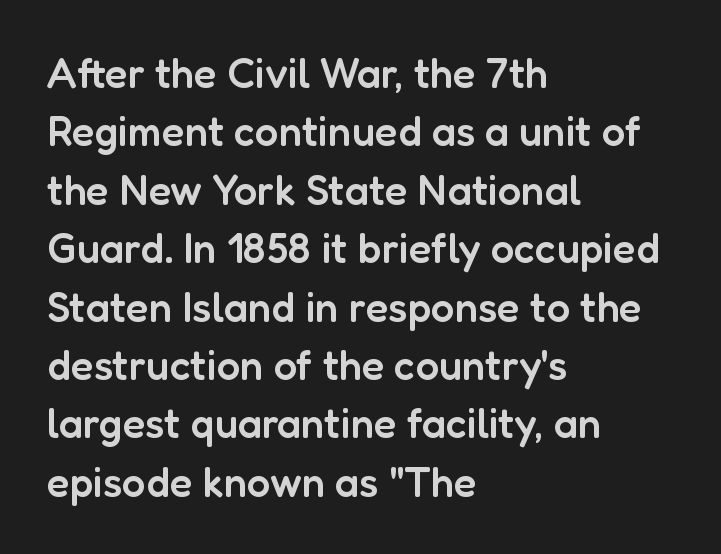
The image shows 42 px semibold sans-serif type, upright; set left-aligned, normal line spacing (1.39x), normal letter spacing, not underlined; low stroke contrast and a medium x-height.
